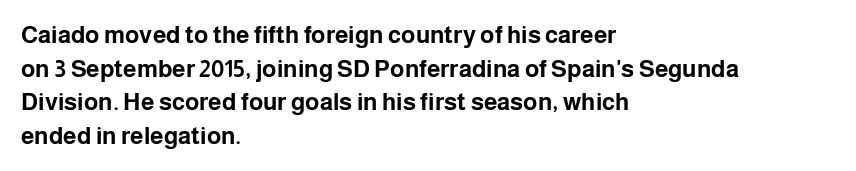
Q: Is the text bold? A: Yes.
Q: Is the text italic (slanted)? A: No, it is upright.
Q: Is the text underlined? A: No.
Q: How is the paragraph aligned? A: Left-aligned.
Q: Is the spacing between letters normal or unusually wide? A: Normal.
Q: Is the spacing between lines tight, normal or loose? A: Normal.
